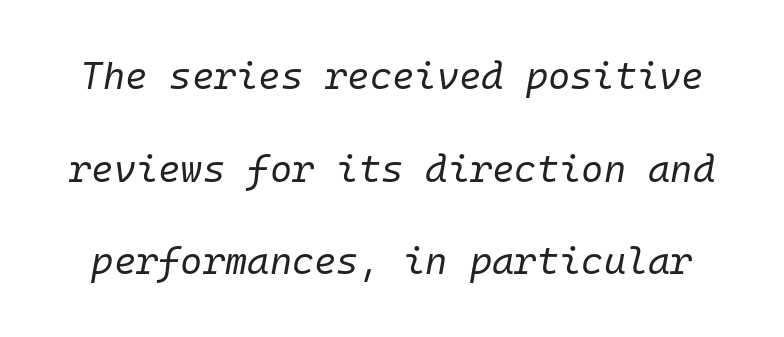
A typesetter would call this monospace, since all characters share one set width. Leading is clearly above the norm, producing a sparse column. Tall strokes in this sample are angled rather than plumb. The type is set solid horizontally, with unmodified tracking.
